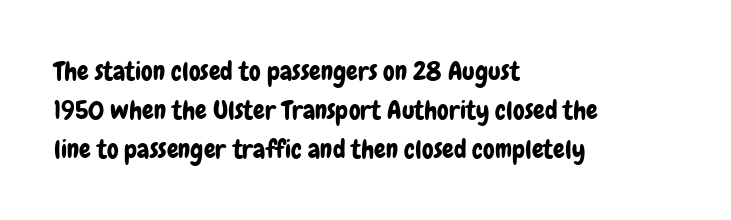
{"italic": "no", "underline": "no", "align": "left", "line_spacing": "normal", "line_spacing_ratio": 1.5, "letter_spacing": "normal", "letter_spacing_em": 0.0, "glyph_px": 26}
